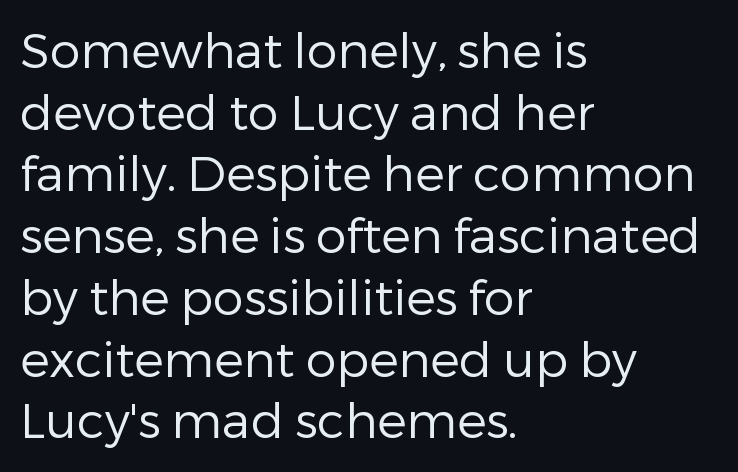
{"serif": "no", "italic": "no", "bold": "no", "weight": "regular", "width": "normal", "stroke_contrast": "low", "x_height": "medium", "monospaced": "no", "underline": "no", "align": "left", "line_spacing": "normal", "line_spacing_ratio": 1.26, "letter_spacing": "normal", "letter_spacing_em": 0.0, "glyph_px": 49}
